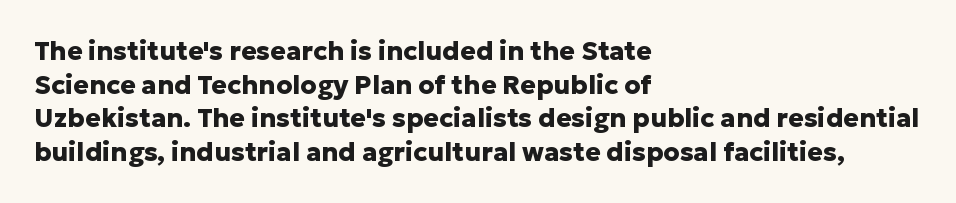
Regarding leading, the lines here are spaced in the standard way. Nothing unusual about the tracking: characters are spaced as the font intends. Clear beneath every line of the passage. The compositor pushed each line to the left boundary. Ascenders rise straight up at ninety degrees. The font is running at its bold setting.
